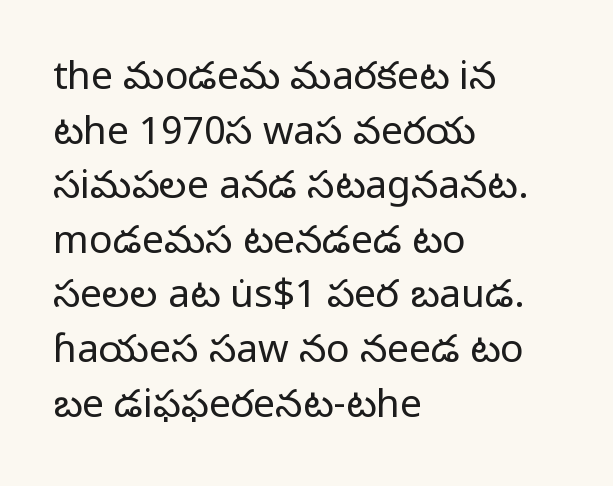
{"serif": "no", "italic": "no", "bold": "no", "weight": "regular", "width": "normal", "stroke_contrast": "low", "x_height": "medium", "monospaced": "no", "underline": "no", "align": "left", "line_spacing": "normal", "line_spacing_ratio": 1.4, "letter_spacing": "normal", "letter_spacing_em": 0.0, "glyph_px": 39}
